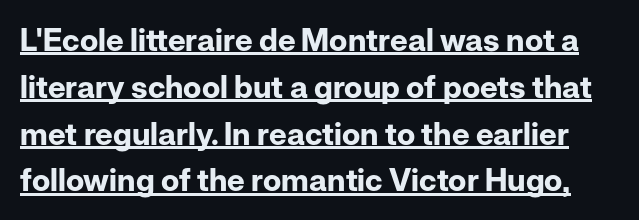
{"serif": "no", "italic": "no", "bold": "yes", "weight": "bold", "width": "normal", "stroke_contrast": "low", "x_height": "medium", "monospaced": "no", "underline": "yes", "line_spacing": "normal", "line_spacing_ratio": 1.51, "letter_spacing": "normal", "letter_spacing_em": 0.0, "glyph_px": 31}
